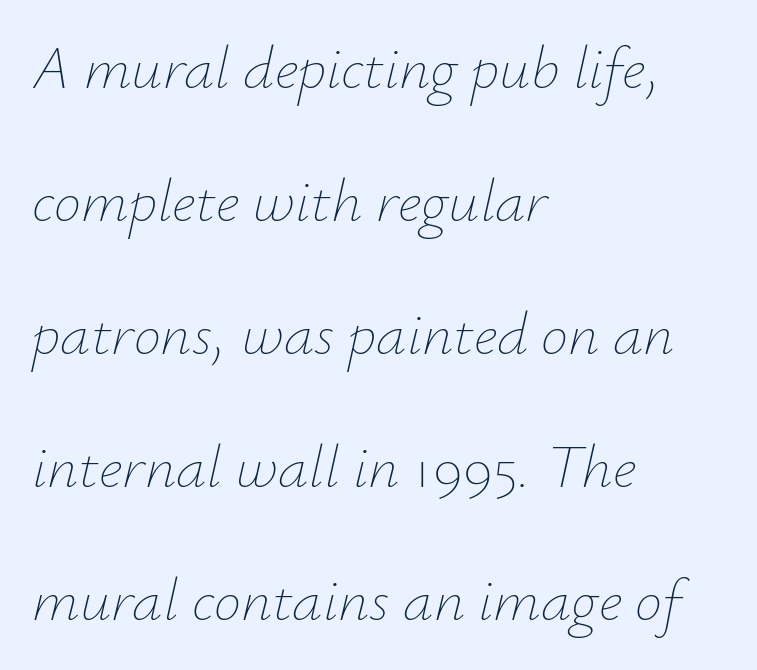
The image shows 61 px thin type, italic (leaning right); set left-aligned, loose line spacing (2.18x), normal letter spacing, not underlined; low stroke contrast and a small x-height.
